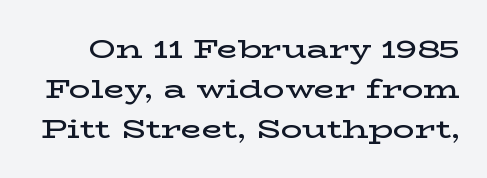
Q: Is the text bold? A: Semi-bold.
Q: Is the text italic (slanted)? A: No, it is upright.
Q: Is the text underlined? A: No.
Q: Is the spacing between letters normal or unusually wide? A: Normal.
Q: Is the spacing between lines tight, normal or loose? A: Normal.
